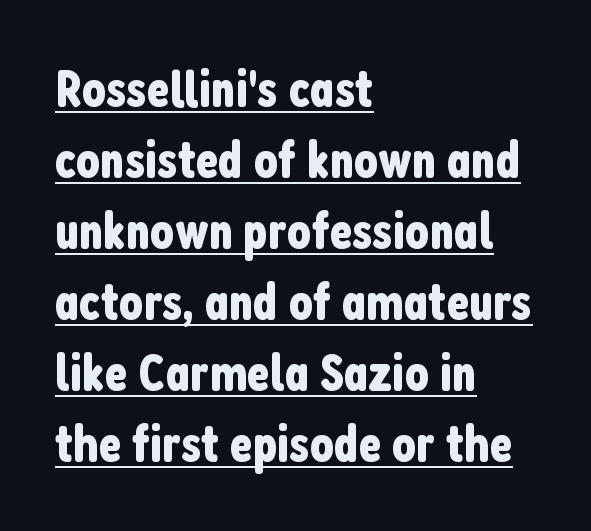
This sample uses plain, unmodified letter spacing. Quick note: interline space is typical. Character widths vary here, with narrow letters taking less room than wide ones. Nope, not italic — everything's standing straight. The passage shown is typeset with a sans-serif family. The lettering is marked with a stroke running underneath it.
